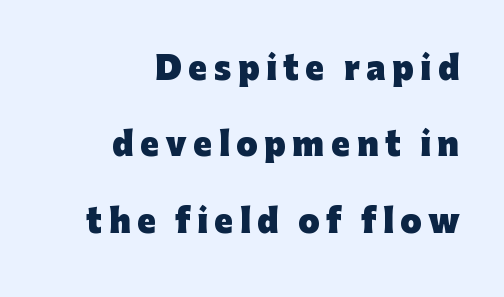
{"serif": "no", "italic": "no", "bold": "yes", "weight": "heavy", "width": "normal", "stroke_contrast": "low", "x_height": "medium", "monospaced": "no", "underline": "no", "align": "right", "line_spacing": "loose", "line_spacing_ratio": 2.46, "letter_spacing": "wide", "letter_spacing_em": 0.21, "glyph_px": 31}
